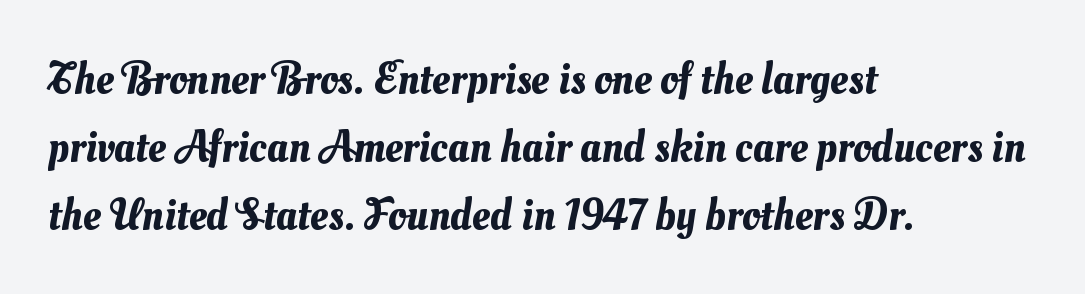
Just letters on the line, the space beneath them empty. The leading is moderate, giving the passage an even texture. The letters advance in unequal steps, a hallmark of proportional type. The letters sit at their default tracking, neither squeezed nor spread. All the whitespace from short lines collects on the right.
